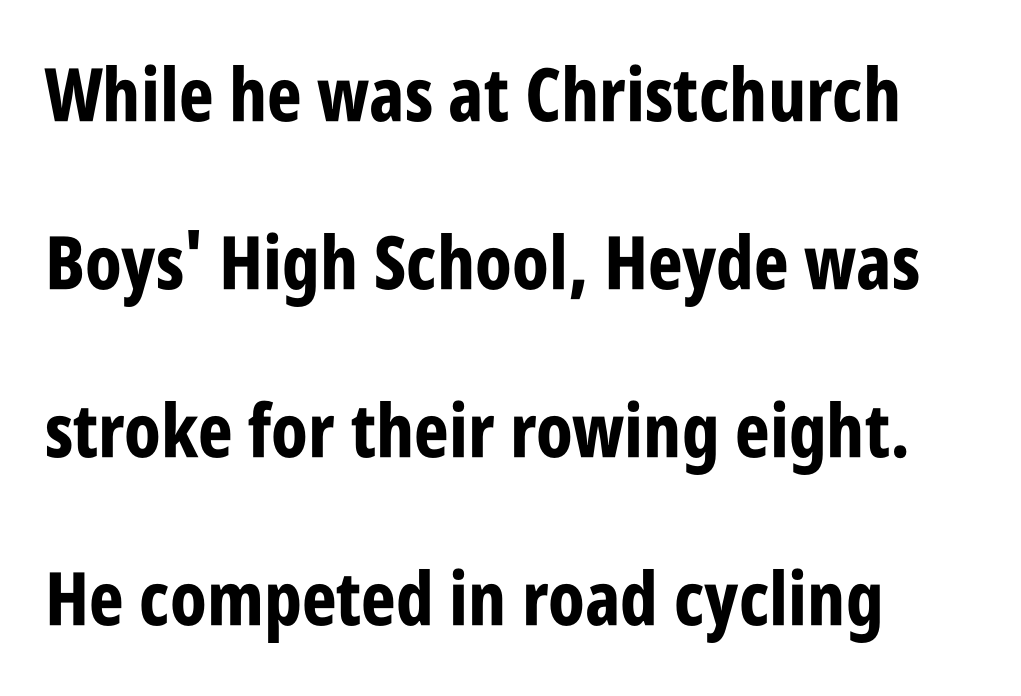
Short note: letters normally spaced. Is the type bold? Yes — the strokes are clearly thick and heavy. Regarding serifs, this sample does without them. The letters advance in unequal steps, a hallmark of proportional type. Underlining? Definitely not there. The space between consecutive lines is lavish.
